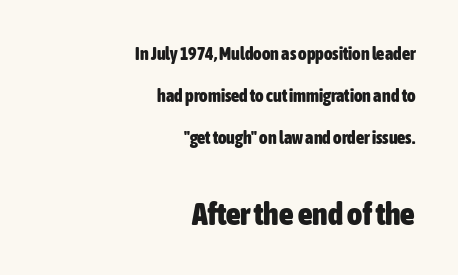
{"serif": "no", "italic": "no", "bold": "yes", "weight": "heavy", "width": "condensed", "stroke_contrast": "low", "x_height": "medium", "monospaced": "no", "underline": "no", "align": "right", "line_spacing": "loose", "line_spacing_ratio": 2.34, "letter_spacing": "normal", "letter_spacing_em": 0.0, "larger_block": "second", "size_ratio": 1.78, "glyph_px": 32}
